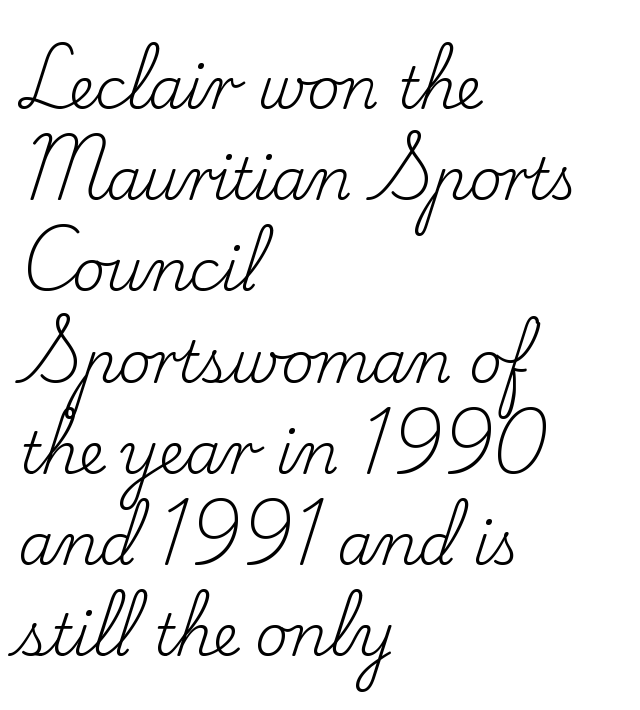
Typeset ragged right — the left edge is the straight one. To sum up the face: it has serifs. Plain, unruled lines of type. Think of a printed novel: that variable character pitch is what you see here.
